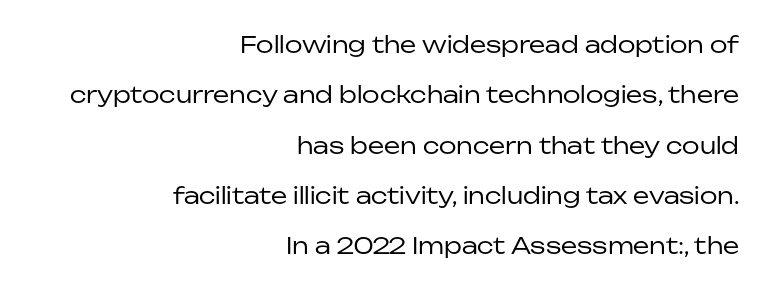
Q: Is the text bold? A: No.
Q: Is the text italic (slanted)? A: No, it is upright.
Q: Is the text underlined? A: No.
Q: How is the paragraph aligned? A: Right-aligned.
Q: Is the spacing between letters normal or unusually wide? A: Normal.
Q: Is the spacing between lines tight, normal or loose? A: Loose.
